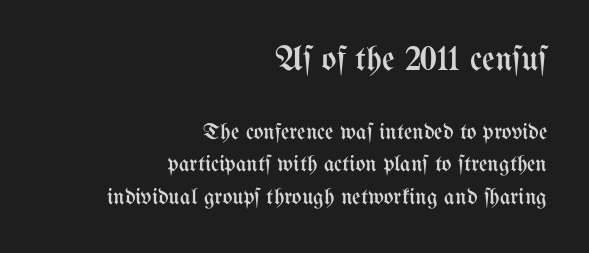
The specimen reads as upright at a glance. Each word holds together tightly as a unit, with standard inter-letter gaps. Each letter keeps its own natural width here, so spacing adapts to shape. Each new line begins a customary step beneath the previous one.
